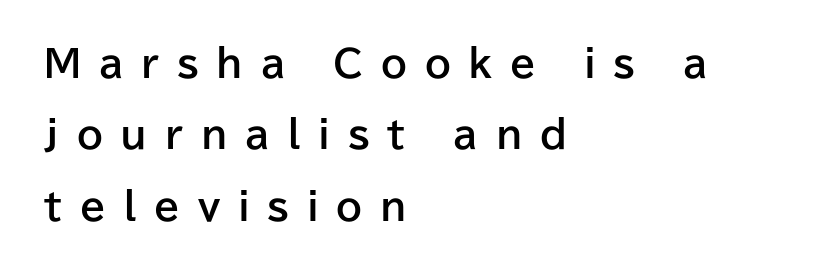
Q: Is the text bold? A: Yes.
Q: Is the text italic (slanted)? A: No, it is upright.
Q: Is the typeface a serif or a sans-serif typeface? A: Sans-serif.
Q: Is the text underlined? A: No.
Q: How is the paragraph aligned? A: Left-aligned.
Q: Is the spacing between letters normal or unusually wide? A: Unusually wide.
Q: Is the spacing between lines tight, normal or loose? A: Loose.
Q: Width (condensed, normal, or wide)? A: Normal.
Q: Stroke contrast? A: Low.
Q: x-height? A: Medium.
Q: Monospaced? A: No.
